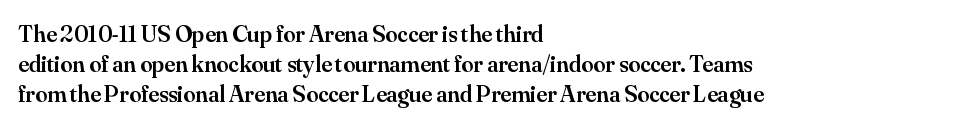
The image shows 24 px text type, upright; set left-aligned, normal line spacing (1.26x), normal letter spacing, not underlined.
